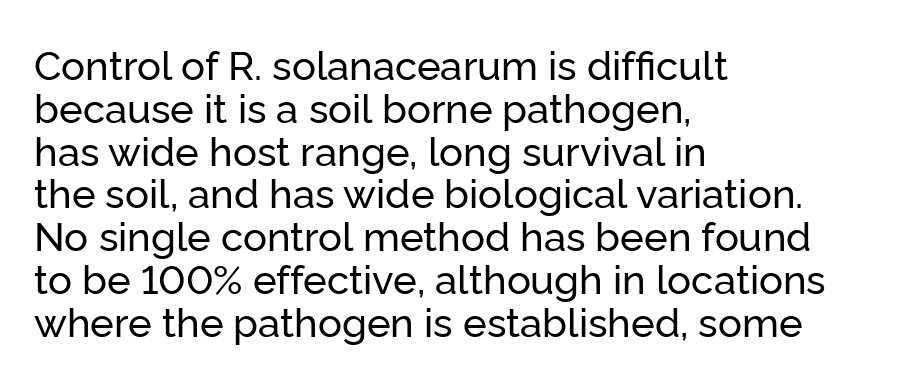
{"serif": "no", "italic": "no", "width": "normal", "stroke_contrast": "low", "x_height": "medium", "monospaced": "no", "underline": "no", "align": "left", "line_spacing": "tight", "line_spacing_ratio": 1.07, "letter_spacing": "normal", "letter_spacing_em": 0.0, "glyph_px": 40}
